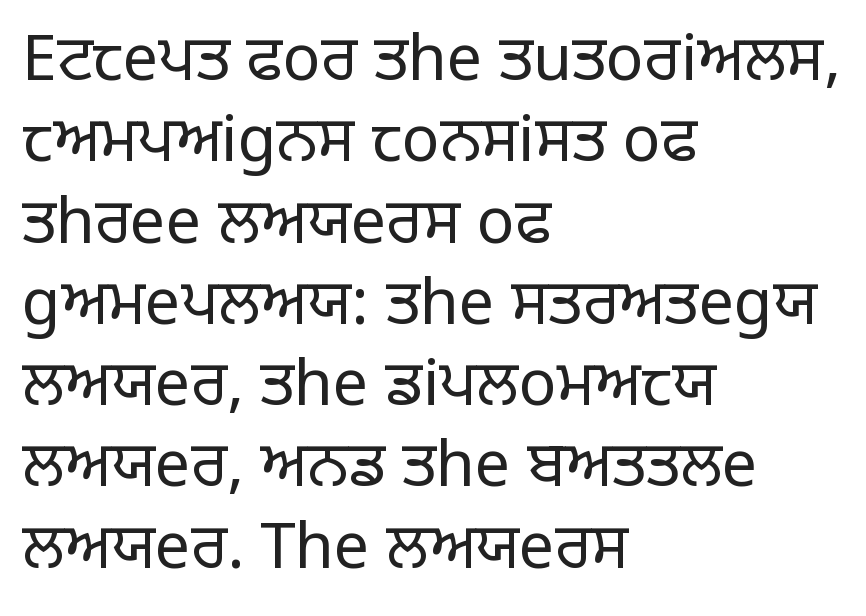
What kind of face is this? One without serifs — a sans. Where is the straight margin? On the left. Anything drawn beneath the words? Only blank space. A light-to-regular cut is what we see here.
